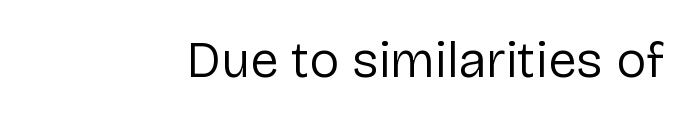
Q: Is the text bold? A: No.
Q: Is the text italic (slanted)? A: No, it is upright.
Q: Is the typeface a serif or a sans-serif typeface? A: Sans-serif.
Q: Is the text underlined? A: No.
Q: Is the spacing between letters normal or unusually wide? A: Normal.
Q: Width (condensed, normal, or wide)? A: Normal.
Q: Stroke contrast? A: Low.
Q: x-height? A: Medium.
Q: Monospaced? A: No.
